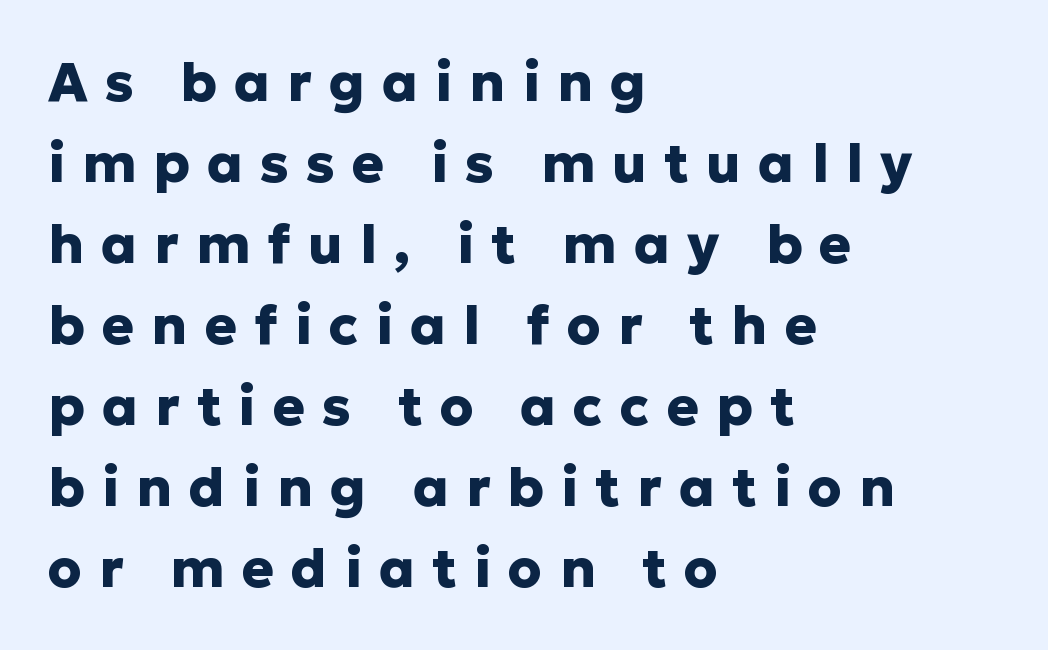
{"serif": "no", "italic": "no", "bold": "yes", "weight": "heavy", "width": "normal", "stroke_contrast": "low", "x_height": "medium", "monospaced": "no", "underline": "no", "align": "left", "line_spacing": "normal", "line_spacing_ratio": 1.5, "letter_spacing": "wide", "letter_spacing_em": 0.32, "glyph_px": 54}
